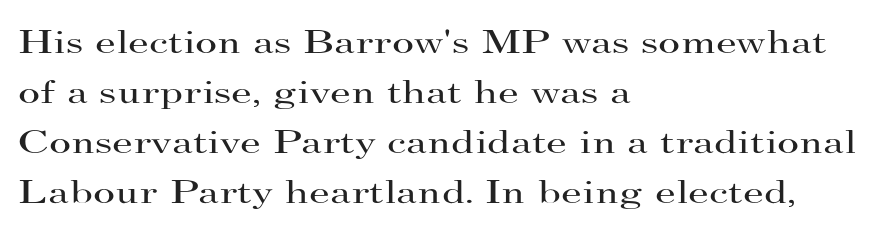
The image shows 34 px regular-weight, wide serif type, upright; set left-aligned, normal line spacing (1.47x), normal letter spacing, not underlined; high stroke contrast and a small x-height.
